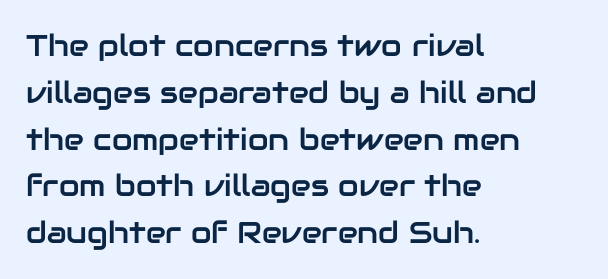
The image shows 30 px sans-serif type, upright; set left-aligned, normal line spacing (1.56x), normal letter spacing, not underlined; low stroke contrast and a medium x-height.
